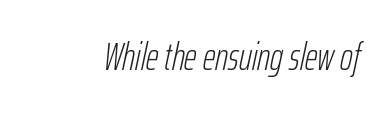
Q: Is the text bold? A: No.
Q: Is the text italic (slanted)? A: Yes, it leans right by about 12 degrees.
Q: Is the text underlined? A: No.
Q: Is the spacing between letters normal or unusually wide? A: Normal.
Q: Width (condensed, normal, or wide)? A: Condensed.
Q: Stroke contrast? A: Low.
Q: x-height? A: Medium.
Q: Monospaced? A: No.
